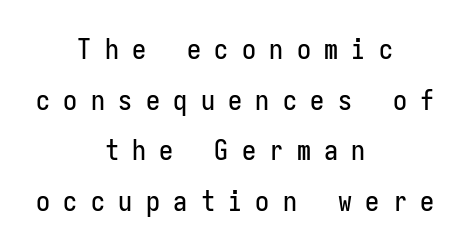
Q: Is the text italic (slanted)? A: No, it is upright.
Q: Is the typeface a serif or a sans-serif typeface? A: Sans-serif.
Q: Is the text underlined? A: No.
Q: How is the paragraph aligned? A: Centered.
Q: Is the spacing between letters normal or unusually wide? A: Unusually wide.
Q: Width (condensed, normal, or wide)? A: Condensed.
Q: Stroke contrast? A: Low.
Q: x-height? A: Medium.
Q: Monospaced? A: Yes.
